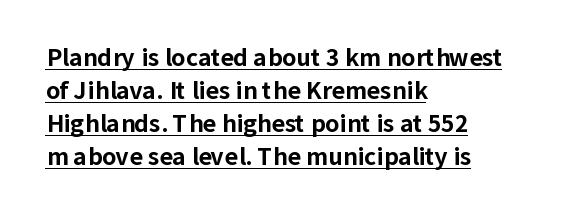
Compared with typical paragraphs, the rows here are spaced about the same. Chunky letters — that's bold for sure. Italic: no, the glyphs are upright roman. The horizontal fit of the characters is conventional and even.
